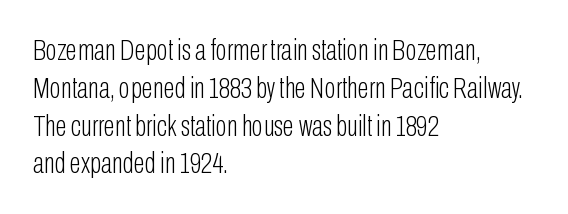
Plain, unruled lines of type. This sample keeps an unexceptional amount of space between lines. These lines are rendered in a variable-pitch font. A roman cut, with each character standing at attention. On a weight scale, this lands at 450 or below.
